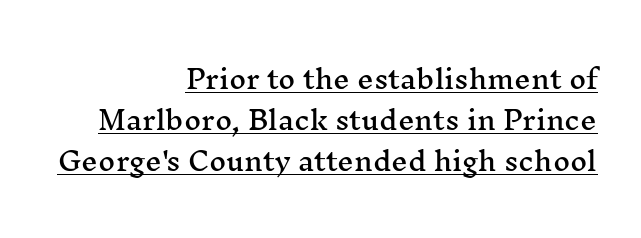
Line ends are locked; line starts wander. How are the letters spaced? Ordinarily, with no added tracking. The rows are spaced the way most documents space them. Underline: present. In terms of posture, this sample is upright.
